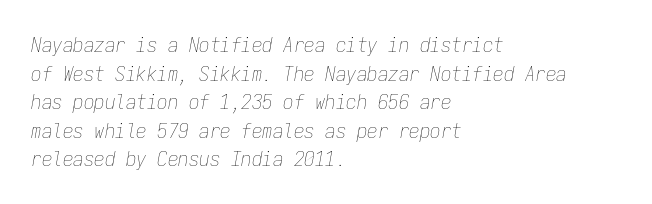
This sample is left-justified, so line endings fall wherever the words run out. The axis of the letterforms is tilted away from vertical. Is the type heavy? It reads as light-to-regular instead. Summary of vertical rhythm: regular, with standard interline spacing. There is no visible air inserted between adjacent glyphs.
